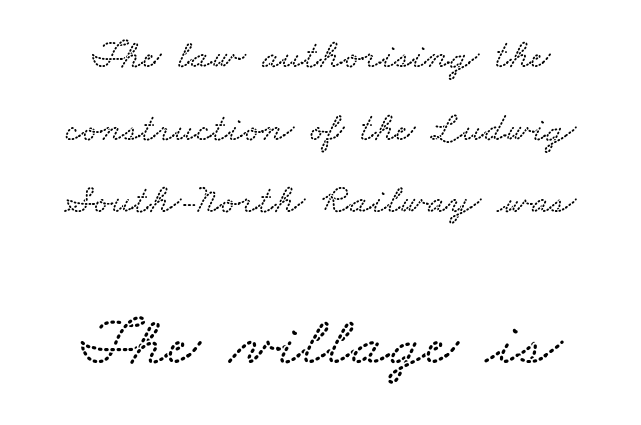
The image shows 71 px wide type; set line spacing 1.77x, normal letter spacing, not underlined; the second (bottom) block is 1.73x larger; low stroke contrast and a small x-height.
